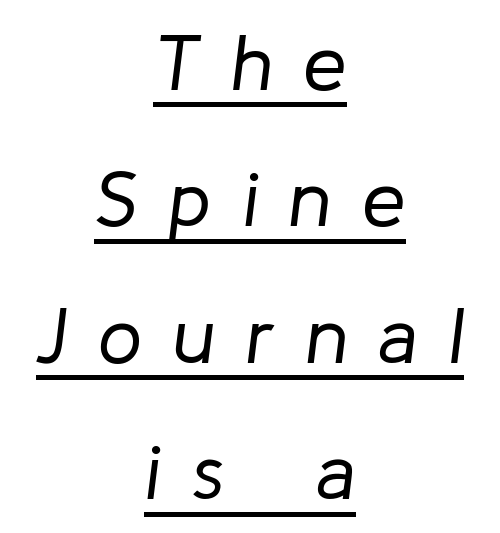
{"italic": "yes", "lean": "right", "slant_degrees": 8, "bold": "no", "weight": "regular", "width": "normal", "stroke_contrast": "low", "x_height": "medium", "monospaced": "no", "underline": "yes", "align": "center", "line_spacing_ratio": 1.75, "letter_spacing": "wide", "letter_spacing_em": 0.4, "glyph_px": 78}
